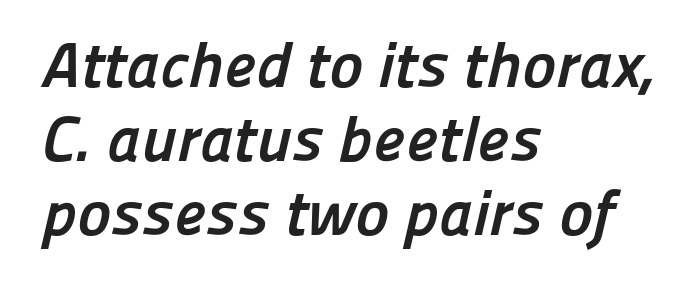
{"serif": "no", "bold": "yes", "weight": "semibold", "width": "normal", "stroke_contrast": "low", "x_height": "medium", "monospaced": "no", "underline": "no", "align": "left", "line_spacing_ratio": 1.16, "letter_spacing": "normal", "letter_spacing_em": 0.0, "glyph_px": 64}
